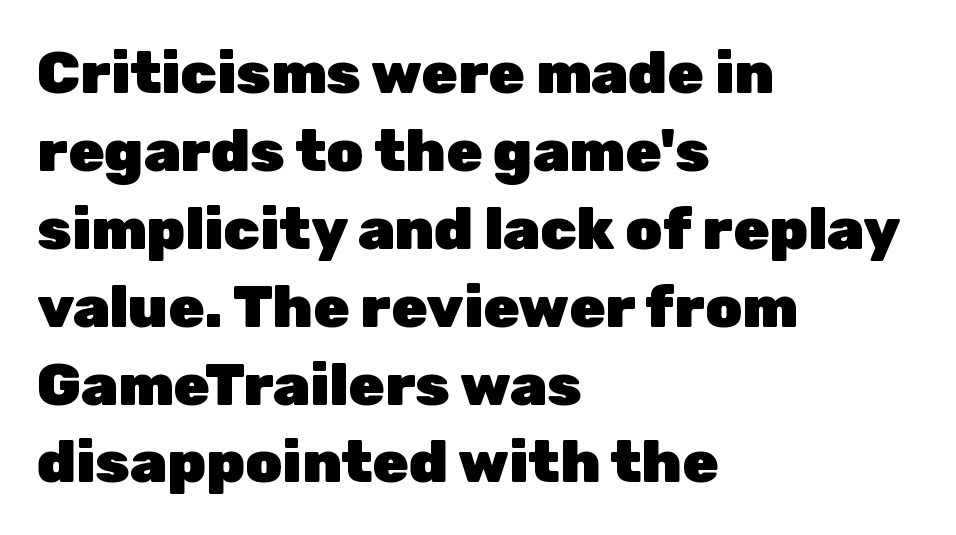
Q: Is the text bold? A: Yes.
Q: Is the text italic (slanted)? A: No, it is upright.
Q: Is the typeface a serif or a sans-serif typeface? A: Sans-serif.
Q: Is the text underlined? A: No.
Q: How is the paragraph aligned? A: Left-aligned.
Q: Is the spacing between letters normal or unusually wide? A: Normal.
Q: Is the spacing between lines tight, normal or loose? A: Normal.
Q: Width (condensed, normal, or wide)? A: Normal.
Q: Stroke contrast? A: Low.
Q: x-height? A: Medium.
Q: Monospaced? A: No.
